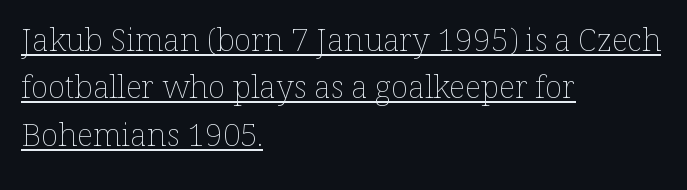
One-word summary of the alignment: left. The typesetting does not lean heavy: it is not bold. You could call the tracking neutral — neither tight nor loose. You can tell it's not italic because the verticals are truly vertical. Interline gaps are of average width in this sample. The glyphs are accompanied by a horizontal stroke just below them.
